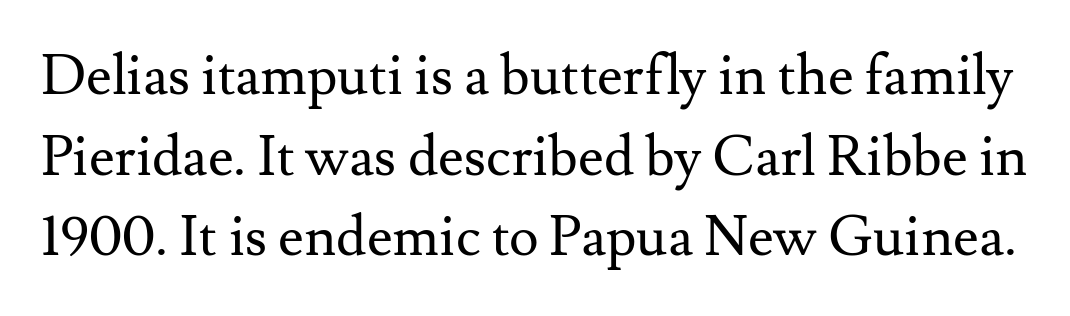
The image shows 56 px regular-weight serif type, upright; set normal line spacing (1.44x), normal letter spacing, not underlined; medium stroke contrast and a small x-height.
